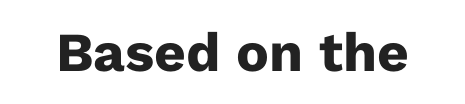
{"serif": "no", "italic": "no", "bold": "yes", "weight": "heavy", "width": "normal", "stroke_contrast": "low", "x_height": "medium", "monospaced": "no", "underline": "no", "letter_spacing": "normal", "letter_spacing_em": 0.0, "glyph_px": 55}
